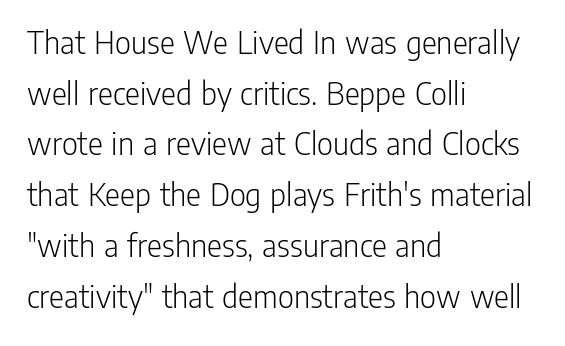
Q: Is the text bold? A: No.
Q: Is the text italic (slanted)? A: No, it is upright.
Q: Is the typeface a serif or a sans-serif typeface? A: Sans-serif.
Q: Is the text underlined? A: No.
Q: How is the paragraph aligned? A: Left-aligned.
Q: Is the spacing between letters normal or unusually wide? A: Normal.
Q: Is the spacing between lines tight, normal or loose? A: Normal.
Q: Width (condensed, normal, or wide)? A: Condensed.
Q: Stroke contrast? A: Low.
Q: x-height? A: Medium.
Q: Monospaced? A: No.
